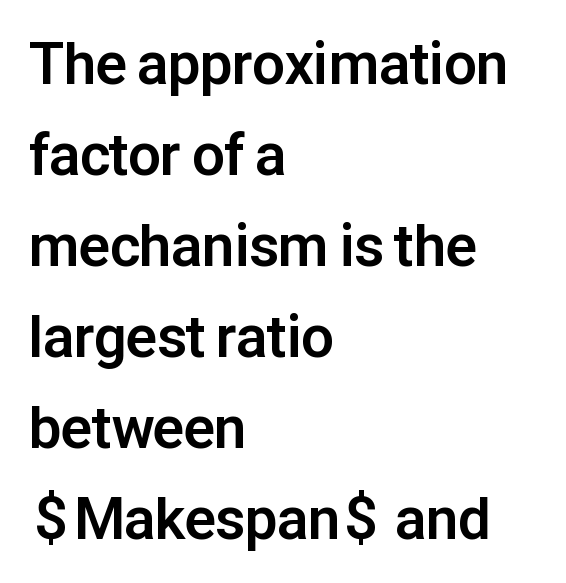
The image shows 58 px bold sans-serif type, upright; set left-aligned, normal line spacing (1.57x), normal letter spacing, not underlined; low stroke contrast and a medium x-height.
